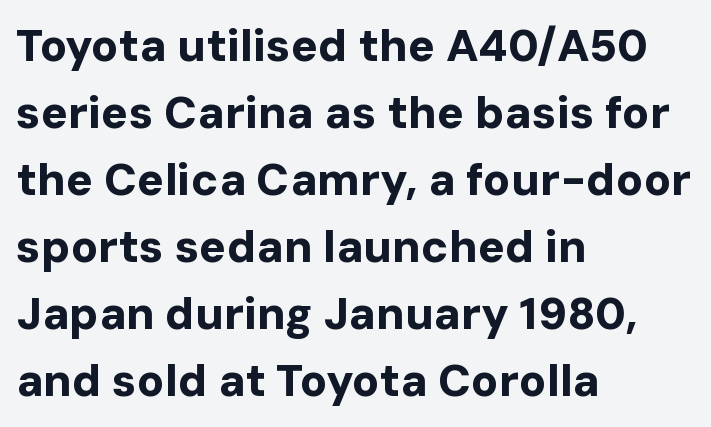
Q: Is the text bold? A: Yes.
Q: Is the text italic (slanted)? A: No, it is upright.
Q: Is the typeface a serif or a sans-serif typeface? A: Sans-serif.
Q: Is the text underlined? A: No.
Q: How is the paragraph aligned? A: Left-aligned.
Q: Is the spacing between letters normal or unusually wide? A: Normal.
Q: Is the spacing between lines tight, normal or loose? A: Normal.
Q: Width (condensed, normal, or wide)? A: Normal.
Q: Stroke contrast? A: Low.
Q: x-height? A: Medium.
Q: Monospaced? A: No.
